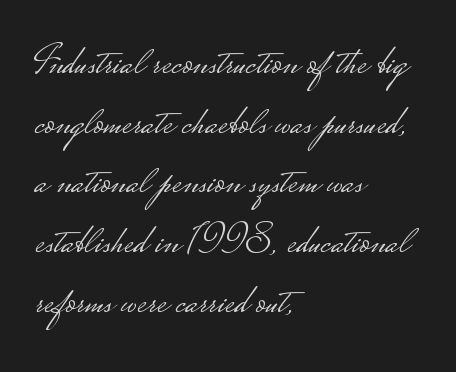
Unlike a traditional serif, this face leaves its strokes unadorned. Spacing verdict: proportional, widths tailored to each character. Short note: letters normally spaced.
